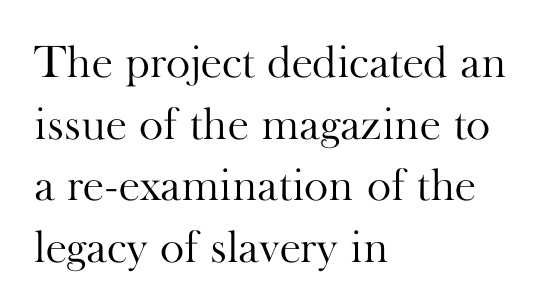
These lines keep a tight, regular rhythm from letter to letter. Varying glyph widths throughout — classic text-font behaviour. In CSS terms this would be text-align: left. Each stroke keeps to a modest, everyday thickness or less.
